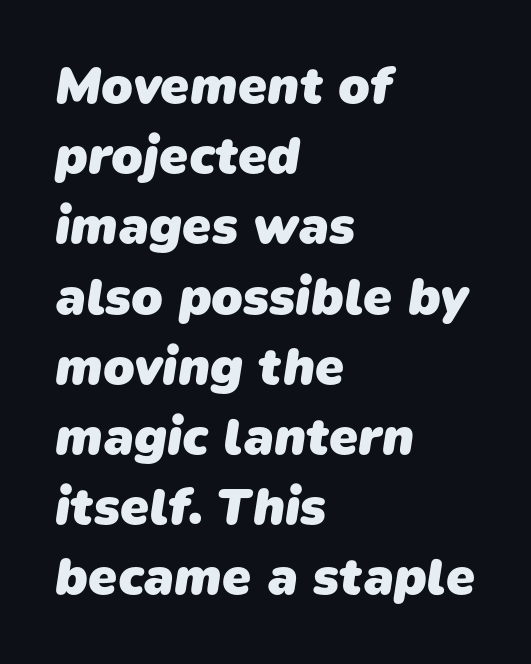
The image shows 52 px heavy sans-serif type; set left-aligned, normal line spacing (1.35x), normal letter spacing, not underlined; low stroke contrast and a medium x-height.
